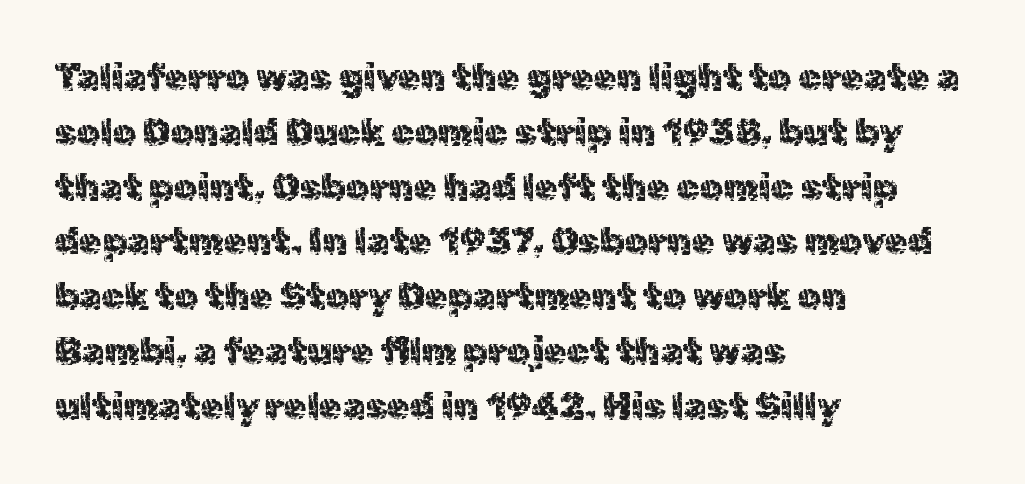
The vertical gap from one line to the next is medium. Underlining? Definitely not there. The designer went with a sans here, leaving each stem footless. Casual observation: everything's shoved over to the left.
